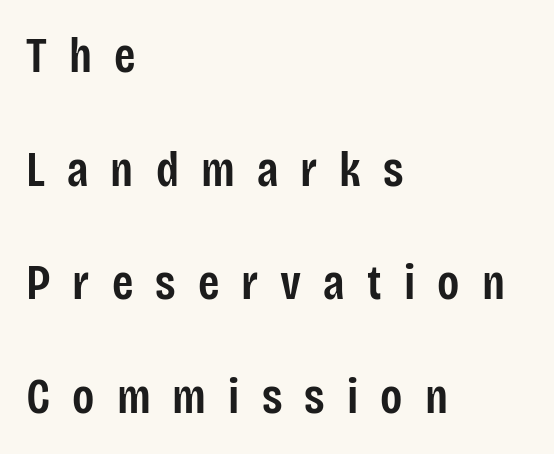
Q: Is the text bold? A: Semi-bold.
Q: Is the text italic (slanted)? A: No, it is upright.
Q: Is the typeface a serif or a sans-serif typeface? A: Sans-serif.
Q: Is the text underlined? A: No.
Q: How is the paragraph aligned? A: Left-aligned.
Q: Is the spacing between letters normal or unusually wide? A: Unusually wide.
Q: Is the spacing between lines tight, normal or loose? A: Loose.
Q: Width (condensed, normal, or wide)? A: Condensed.
Q: Stroke contrast? A: Low.
Q: x-height? A: Large.
Q: Monospaced? A: No.
